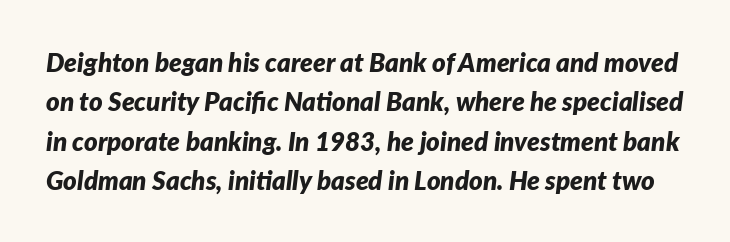
In terms of weight, the rendering is a true, heavy bold. Observe the lean: these are italic letterforms. The face used here is rendered with its standard letterfit. Reading down the column, the eye jumps a familiar distance to each next line.
